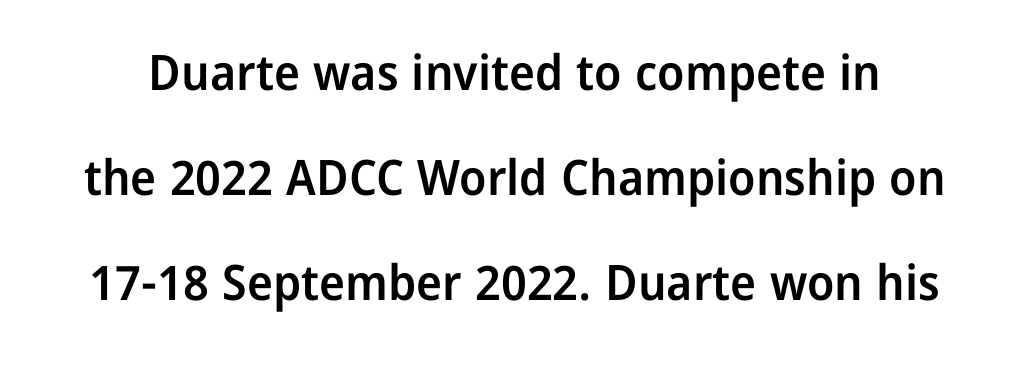
{"serif": "no", "italic": "no", "bold": "semi", "weight": "semibold", "width": "normal", "stroke_contrast": "low", "x_height": "medium", "monospaced": "no", "underline": "no", "line_spacing": "loose", "line_spacing_ratio": 2.14, "letter_spacing": "normal", "letter_spacing_em": 0.0, "glyph_px": 49}
